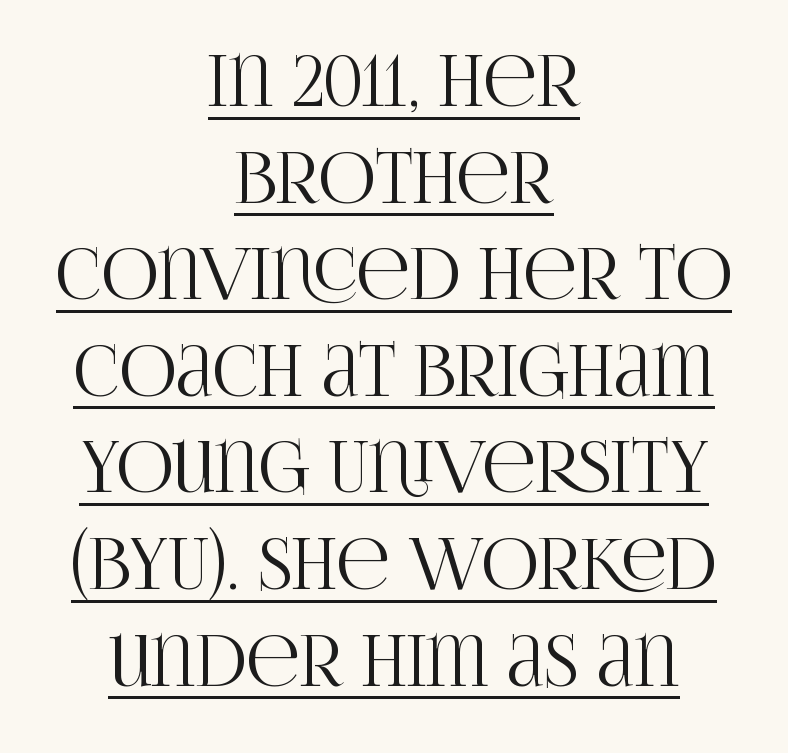
Is the block centered? Yes — each line is placed symmetrically about the middle. Underline: present. Every character sits straight up, as roman type does. You could not count columns in this text — the font is proportionally spaced. The leading is moderate, giving the passage an even texture. This sample uses a serif face.
